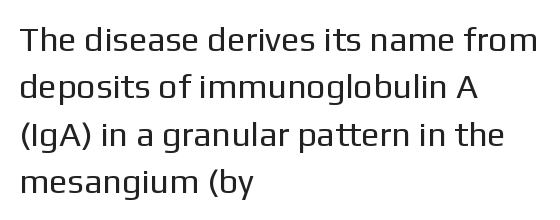
The glyphs in this specimen are sans serif. Rendered with straight, roman letterforms. Which margin do the lines hug? The left one — the right edge is uneven. Glance below the letters and you will spot only blank space.
